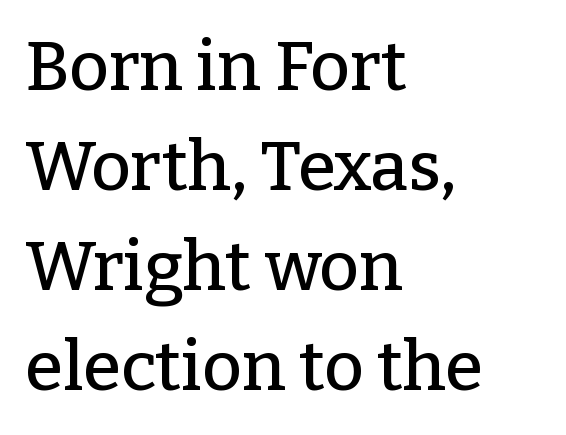
The image shows 69 px serif type, upright; set left-aligned, normal line spacing (1.45x), normal letter spacing, not underlined; low stroke contrast and a medium x-height.
